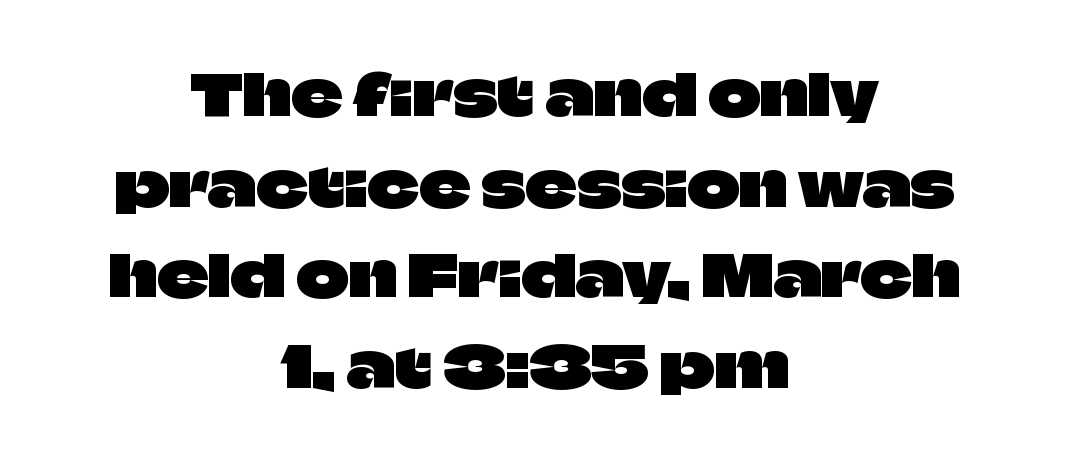
{"serif": "no", "italic": "no", "width": "normal", "stroke_contrast": "low", "x_height": "large", "monospaced": "no", "underline": "no", "align": "center", "line_spacing": "normal", "line_spacing_ratio": 1.59, "letter_spacing": "normal", "letter_spacing_em": 0.0, "glyph_px": 57}
